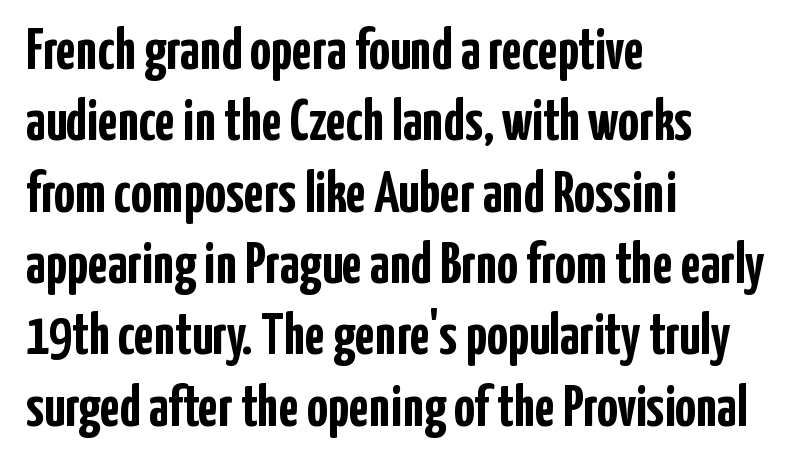
{"serif": "no", "italic": "no", "bold": "yes", "weight": "semibold", "width": "condensed", "stroke_contrast": "low", "x_height": "medium", "monospaced": "no", "underline": "no", "align": "left", "line_spacing_ratio": 1.23, "letter_spacing": "normal", "letter_spacing_em": 0.0, "glyph_px": 58}
